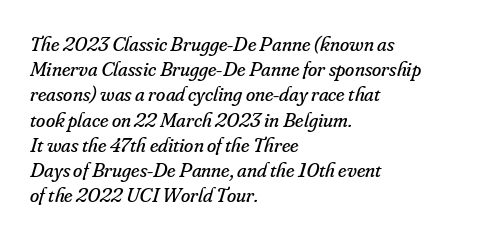
The type is set solid horizontally, with unmodified tracking. The baseline area is clear. The text carries the slant typical of an italic or oblique font. The strokes are not fattened; the text isn't bold. A student would call this left alignment; a typographer would say flush left, rag right.
